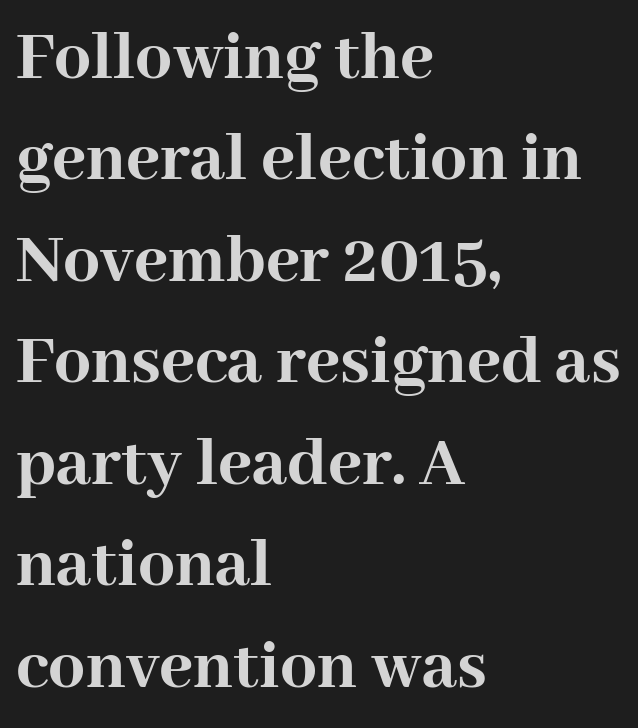
Has an underline been added? It has not. Look at the stroke-to-counter ratio: heavy, a bold. Posture: vertical. Looks like regular typesetting: each glyph gets only the width it needs.
